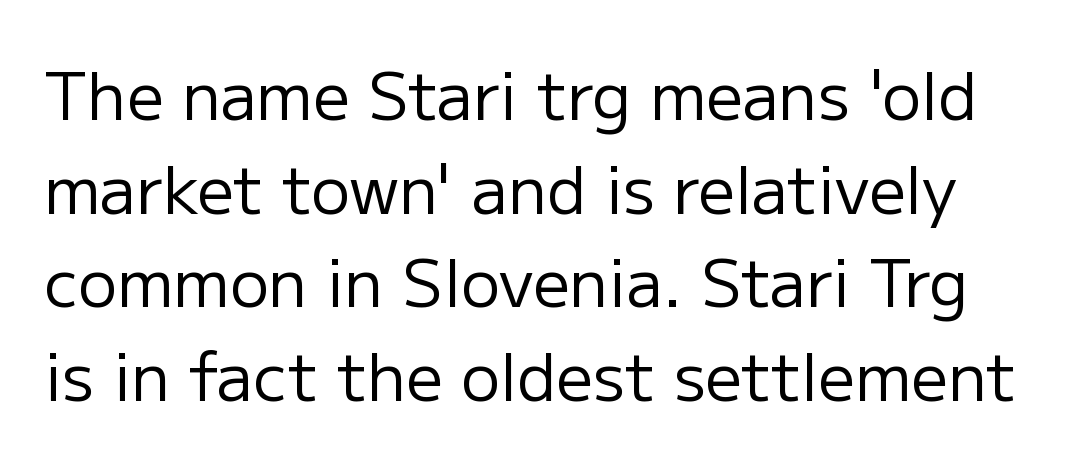
Q: Is the text bold? A: No.
Q: Is the text italic (slanted)? A: No, it is upright.
Q: Is the typeface a serif or a sans-serif typeface? A: Sans-serif.
Q: Is the text underlined? A: No.
Q: Is the spacing between letters normal or unusually wide? A: Normal.
Q: Is the spacing between lines tight, normal or loose? A: Normal.
Q: Width (condensed, normal, or wide)? A: Normal.
Q: Stroke contrast? A: Low.
Q: x-height? A: Medium.
Q: Monospaced? A: No.
